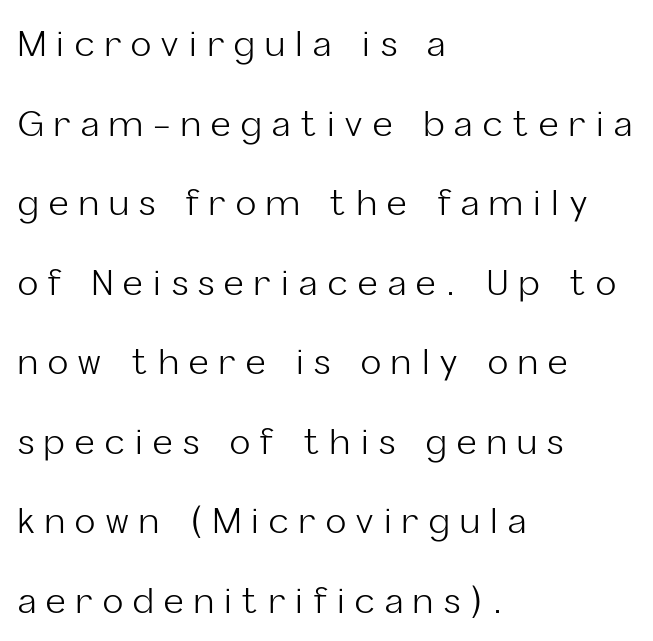
{"serif": "no", "italic": "no", "bold": "no", "weight": "light", "width": "normal", "stroke_contrast": "low", "x_height": "medium", "monospaced": "no", "underline": "no", "align": "left", "line_spacing": "loose", "line_spacing_ratio": 2.34, "letter_spacing": "wide", "letter_spacing_em": 0.31, "glyph_px": 34}
